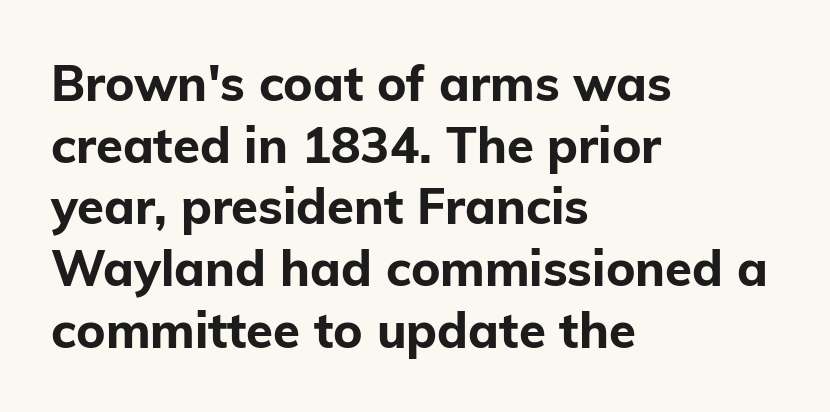
The image shows 49 px bold sans-serif type, upright; set left-aligned, normal line spacing (1.26x), normal letter spacing, not underlined; low stroke contrast and a medium x-height.
